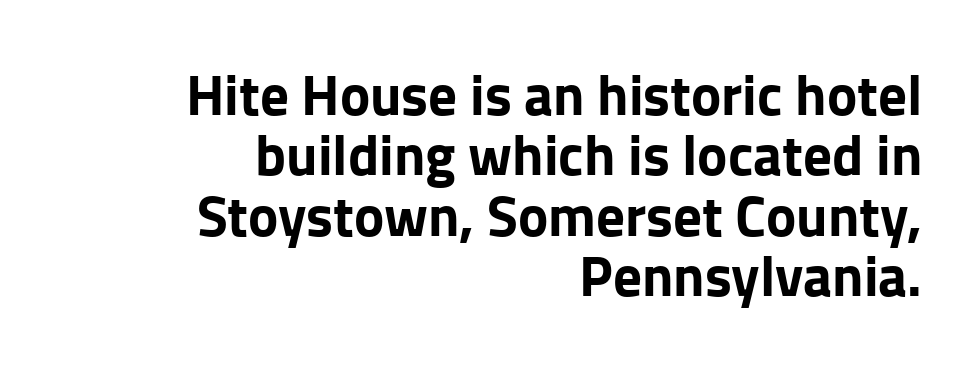
The image shows 57 px bold sans-serif type, upright; set right-aligned, tight line spacing (1.06x), normal letter spacing, not underlined; low stroke contrast and a medium x-height.
